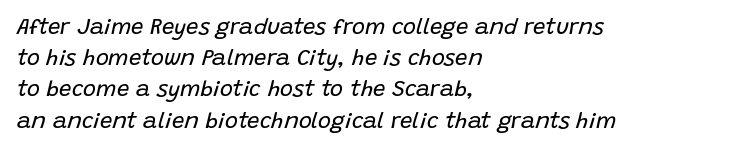
Look at the tracking — it's just the regular setting, nothing added. Each row of text sits above clean, open space. Rows of type keep a routine distance in the vertical direction. The typesetter chose a ragged-right arrangement here. Looking at the ascenders, they clearly lean.
